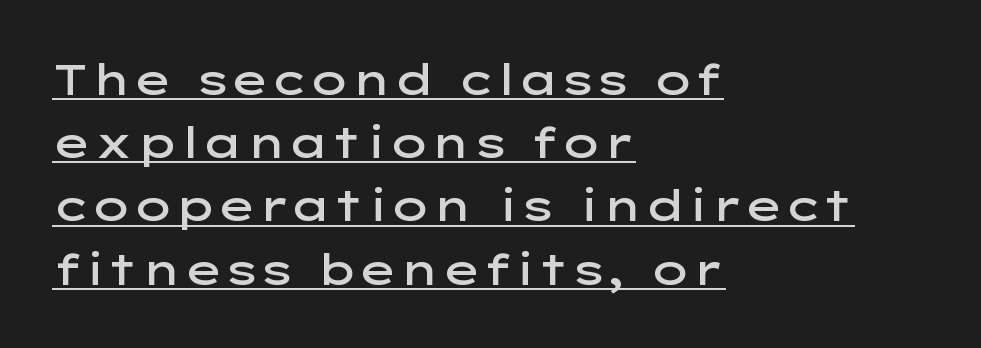
Q: Is the text bold? A: Semi-bold.
Q: Is the text italic (slanted)? A: No, it is upright.
Q: Is the typeface a serif or a sans-serif typeface? A: Sans-serif.
Q: Is the text underlined? A: Yes.
Q: How is the paragraph aligned? A: Left-aligned.
Q: Is the spacing between letters normal or unusually wide? A: Normal.
Q: Is the spacing between lines tight, normal or loose? A: Normal.
Q: Width (condensed, normal, or wide)? A: Wide.
Q: Stroke contrast? A: Low.
Q: x-height? A: Medium.
Q: Monospaced? A: No.
